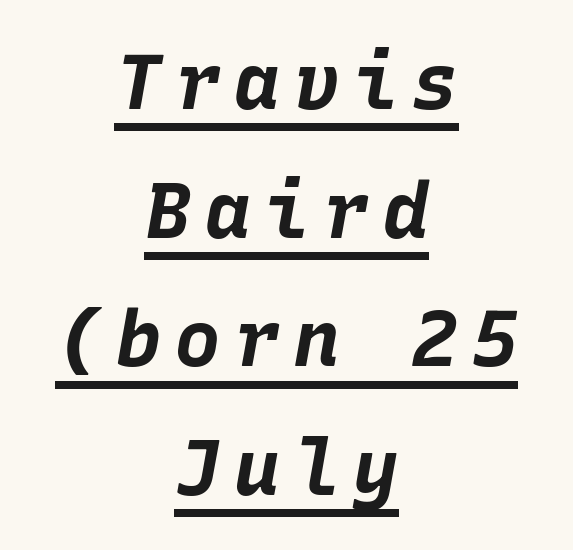
{"italic": "yes", "lean": "right", "slant_degrees": 10, "bold": "yes", "weight": "bold", "width": "normal", "stroke_contrast": "low", "x_height": "large", "monospaced": "yes", "underline": "yes", "align": "center", "line_spacing": "normal", "line_spacing_ratio": 1.65, "glyph_px": 78}
